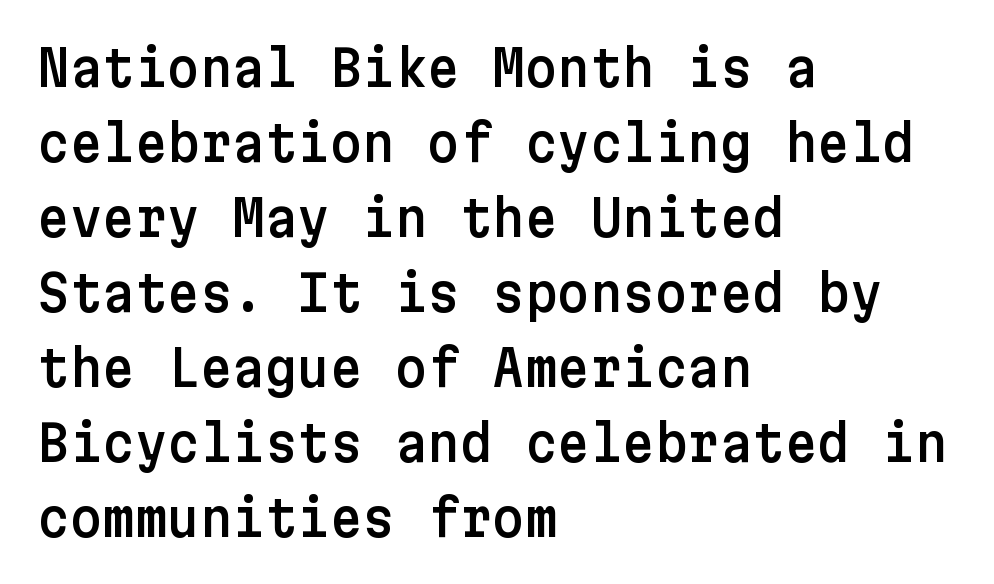
Regarding leading, the lines here are spaced in the standard way. Every row of glyphs begins at an identical x-position on the left. Does the type have serifs? No, each stem ends abruptly. You can tell it's not italic because the verticals are truly vertical. Check under the words: just untouched page. Caption: standard tracking, unaltered.
